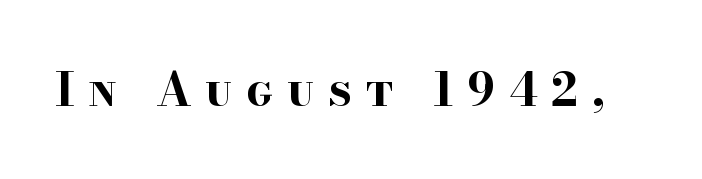
{"serif": "yes", "italic": "no", "bold": "yes", "weight": "bold", "width": "wide", "stroke_contrast": "high", "x_height": "small", "monospaced": "no", "underline": "no", "letter_spacing": "wide", "letter_spacing_em": 0.3, "glyph_px": 45}
